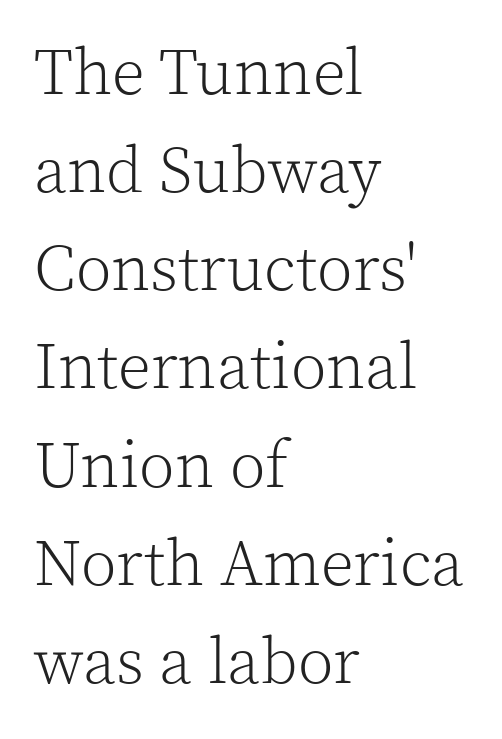
Q: Is the text bold? A: No.
Q: Is the text italic (slanted)? A: No, it is upright.
Q: Is the typeface a serif or a sans-serif typeface? A: Serif.
Q: Is the text underlined? A: No.
Q: How is the paragraph aligned? A: Left-aligned.
Q: Is the spacing between letters normal or unusually wide? A: Normal.
Q: Is the spacing between lines tight, normal or loose? A: Normal.
Q: Width (condensed, normal, or wide)? A: Normal.
Q: x-height? A: Medium.
Q: Monospaced? A: No.
